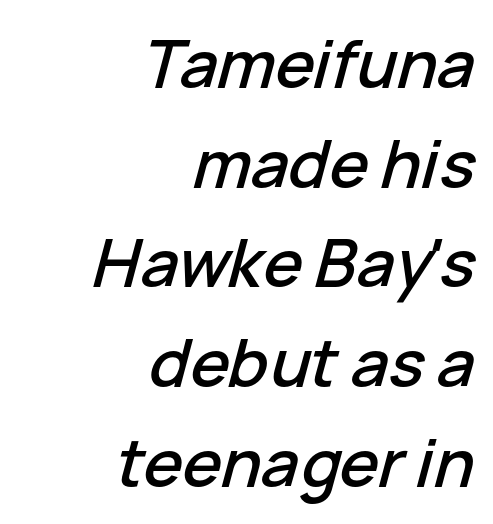
The image shows 66 px text type, italic (leaning right); set right-aligned, normal line spacing (1.51x), normal letter spacing, not underlined; low stroke contrast and a medium x-height.
